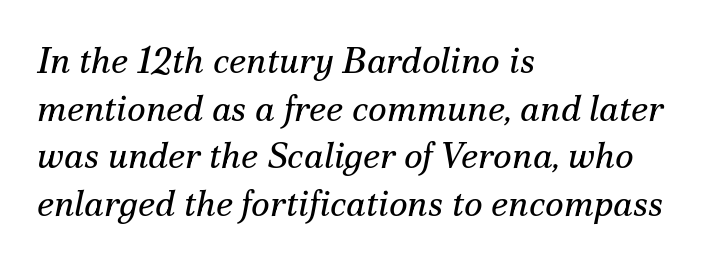
Q: Is the text bold? A: No.
Q: Is the text italic (slanted)? A: Yes, it leans right by about 12 degrees.
Q: Is the typeface a serif or a sans-serif typeface? A: Serif.
Q: Is the text underlined? A: No.
Q: How is the paragraph aligned? A: Left-aligned.
Q: Is the spacing between letters normal or unusually wide? A: Normal.
Q: Is the spacing between lines tight, normal or loose? A: Normal.
Q: Width (condensed, normal, or wide)? A: Normal.
Q: Stroke contrast? A: Medium.
Q: x-height? A: Small.
Q: Monospaced? A: No.
